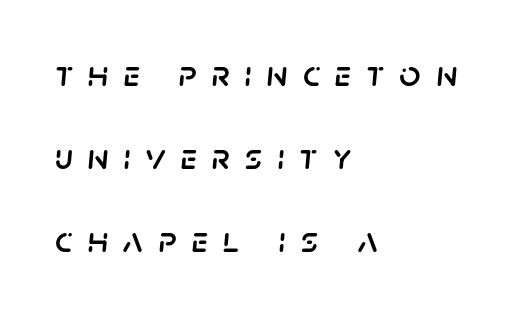
This block would shrink considerably if given ordinary leading; it's expanded now. Lines of text with bare space underneath. The rendering uses natural spacing where letterforms have individual widths. Looking at the ascenders, they clearly lean.
